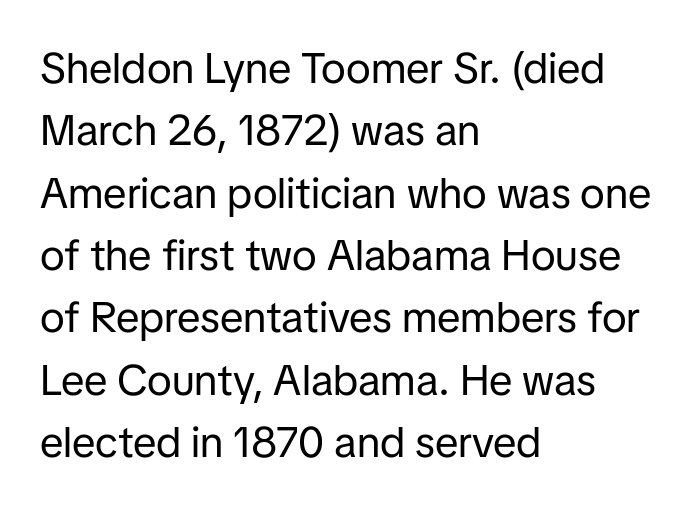
{"serif": "no", "italic": "no", "bold": "no", "weight": "regular", "width": "normal", "stroke_contrast": "low", "x_height": "medium", "monospaced": "no", "underline": "no", "align": "left", "line_spacing": "normal", "line_spacing_ratio": 1.45, "letter_spacing": "normal", "letter_spacing_em": 0.0, "glyph_px": 43}
